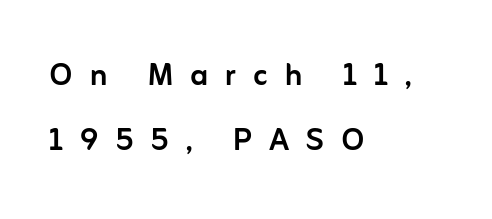
These lines are composed in type without serifs. Check the space under the baseline: it is left empty. If you drew a ruler down the left edge, every line would touch it. The typography opts for an upright posture over an oblique one.
